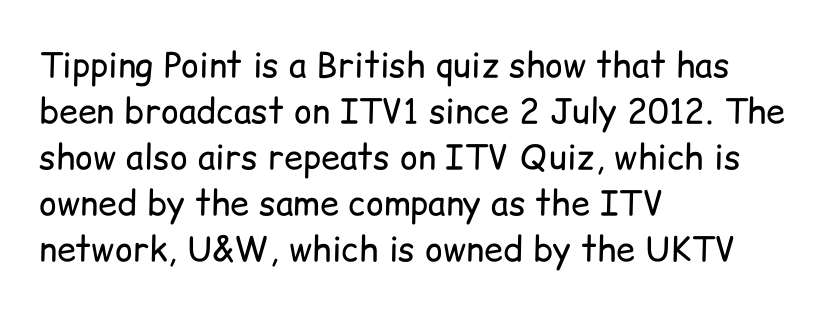
Underline: absent. A roman cut, with each character standing at attention. Compared with typical body copy, the letter spacing here is the same. Notice how descenders clear the ascenders below comfortably — that's standard leading. Each line starts at the same left margin while the right side varies.
